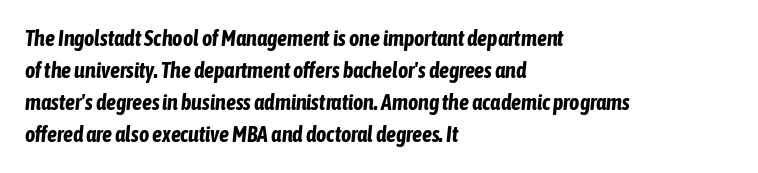
It's the slanting kind of type. Does the leading feel generous? No, just average. Typeset ragged right — the left edge is the straight one. Clear beneath every line of the passage. Heavy, bold letterforms.
